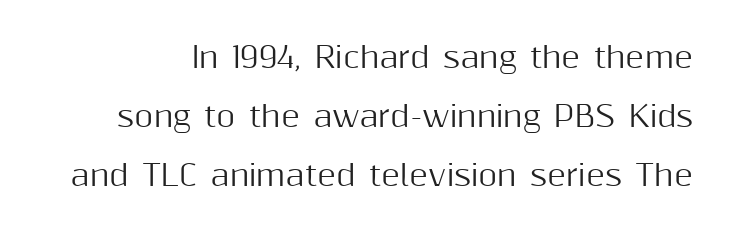
{"serif": "no", "italic": "no", "width": "normal", "stroke_contrast": "medium", "x_height": "medium", "monospaced": "no", "underline": "no", "line_spacing": "loose", "line_spacing_ratio": 2.04, "letter_spacing": "normal", "letter_spacing_em": 0.0, "glyph_px": 29}
